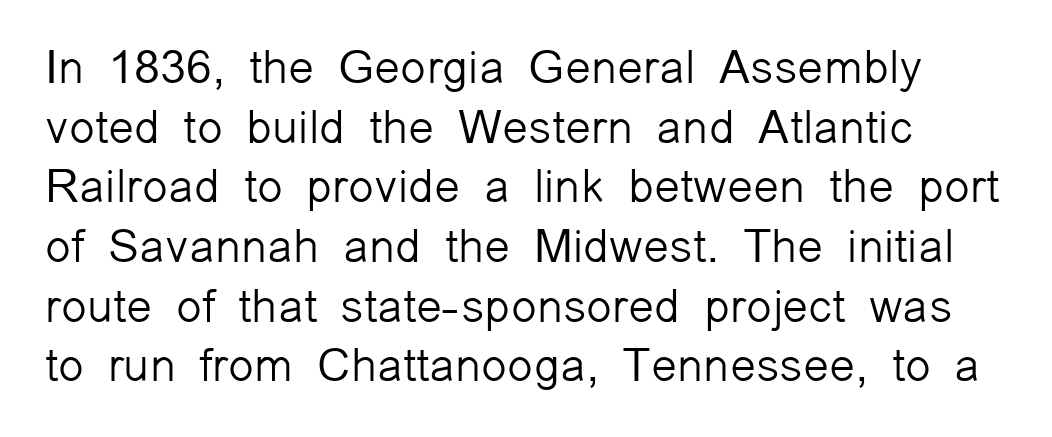
The image shows 47 px light sans-serif type, upright; set normal line spacing (1.27x), normal letter spacing, not underlined; low stroke contrast and a medium x-height.
